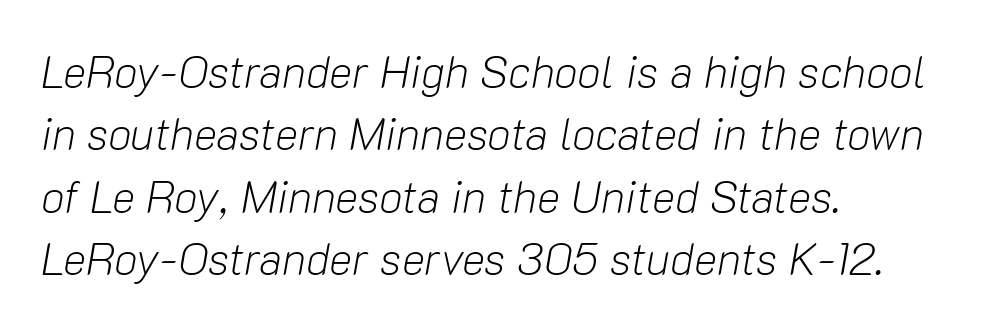
Q: Is the text bold? A: No.
Q: Is the text italic (slanted)? A: Yes, it leans right by about 10 degrees.
Q: Is the text underlined? A: No.
Q: How is the paragraph aligned? A: Left-aligned.
Q: Is the spacing between letters normal or unusually wide? A: Normal.
Q: Is the spacing between lines tight, normal or loose? A: Normal.
Q: Width (condensed, normal, or wide)? A: Normal.
Q: Stroke contrast? A: Low.
Q: x-height? A: Medium.
Q: Monospaced? A: No.
